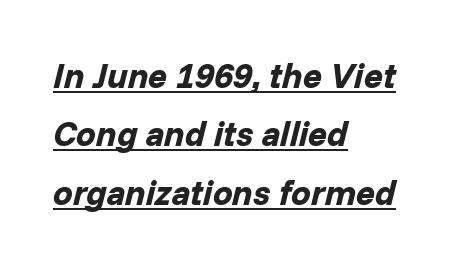
The string is rendered with underlining switched on. You could not count columns in this text — the font is proportionally spaced. The vertical gap from one line to the next is medium. Stroke thickness is high; the sample reads as a true bold. The tracking reads as untouched default to a designer's eye.
